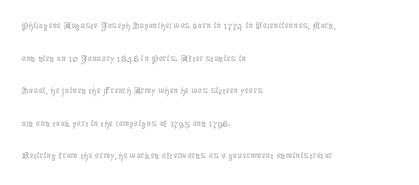
Rows of type keep a routine distance in the vertical direction. The space beneath each line is pristine and unruled. Which margin do the lines hug? The left one — the right edge is uneven. The letterforms sit shoulder to shoulder at normal distance.
